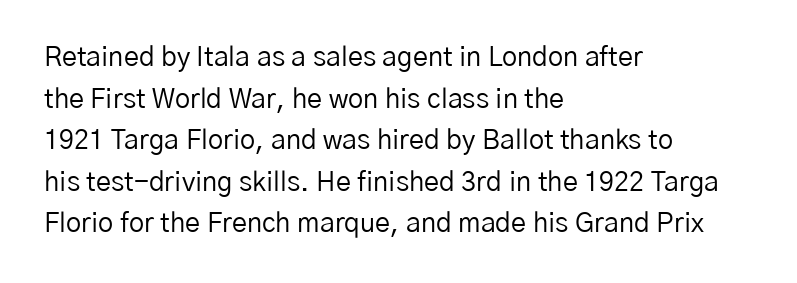
This sample uses an upright cut, with every glyph sitting square on the baseline. Lines of text with bare space underneath. The setting favours the left margin, as ordinary paragraphs usually do. Leading: standard. The typesetting does not lean heavy: it is not bold. You could call the tracking neutral — neither tight nor loose.
